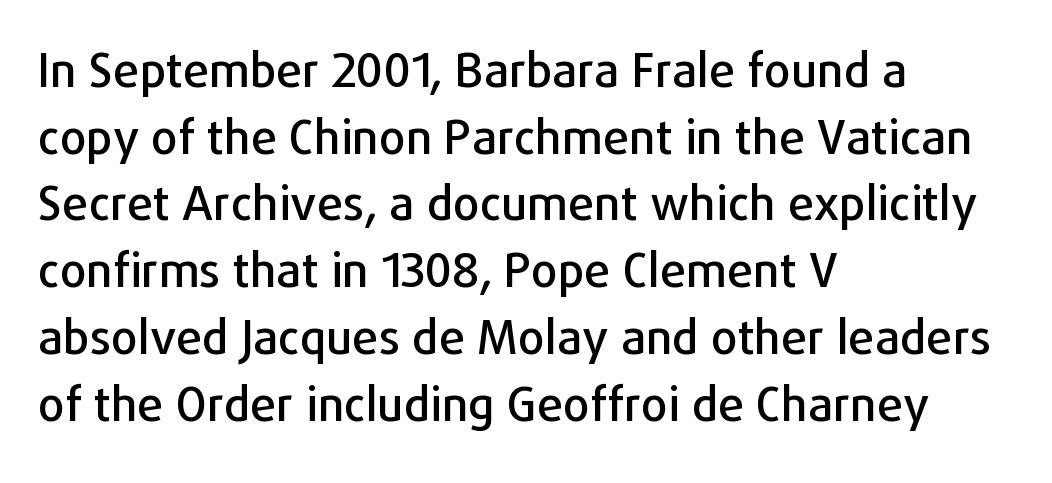
Honestly, the row spacing looks completely unremarkable. Nope, no serifs anywhere on these letters. The letters sit at their default tracking, neither squeezed nor spread. Looks like regular typesetting: each glyph gets only the width it needs. Nobody drew a line under any word here. Is there any slant? The stems are plumb.
